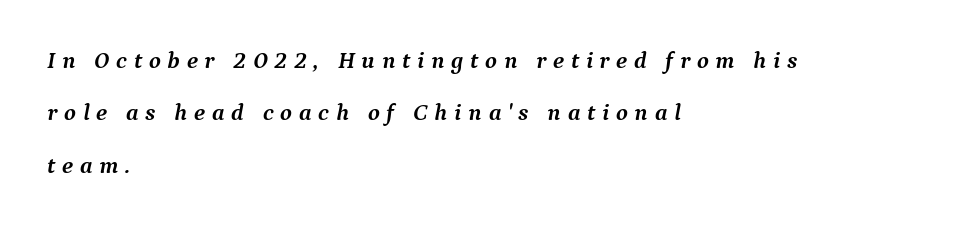
The image shows 24 px bold type, italic (leaning right); set left-aligned, loose line spacing (2.18x), unusually wide letter spacing (+0.28 em), not underlined.
